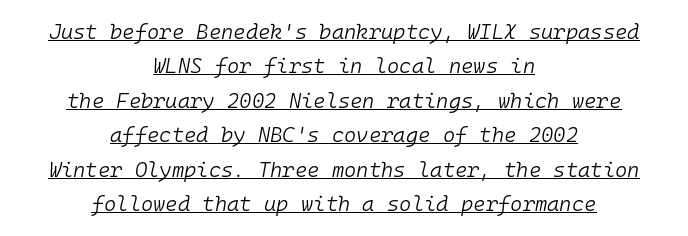
No chunkiness to these letters — they're not bold. Does extra space separate the letters? No, they use regular spacing. Baseline-to-baseline distance is the conventional proportion of letter height. Both edges are ragged and mirror each other, which tells us the setting is centered. Italic: yes, the glyphs are oblique. This rendering features underlined lettering.
